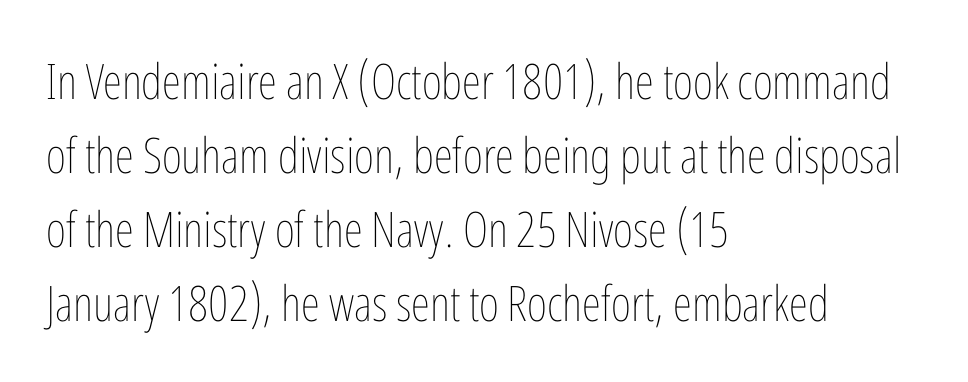
{"italic": "no", "bold": "no", "weight": "thin", "width": "condensed", "stroke_contrast": "low", "x_height": "medium", "monospaced": "no", "underline": "no", "align": "left", "line_spacing": "normal", "line_spacing_ratio": 1.51, "letter_spacing": "normal", "letter_spacing_em": 0.0, "glyph_px": 49}
